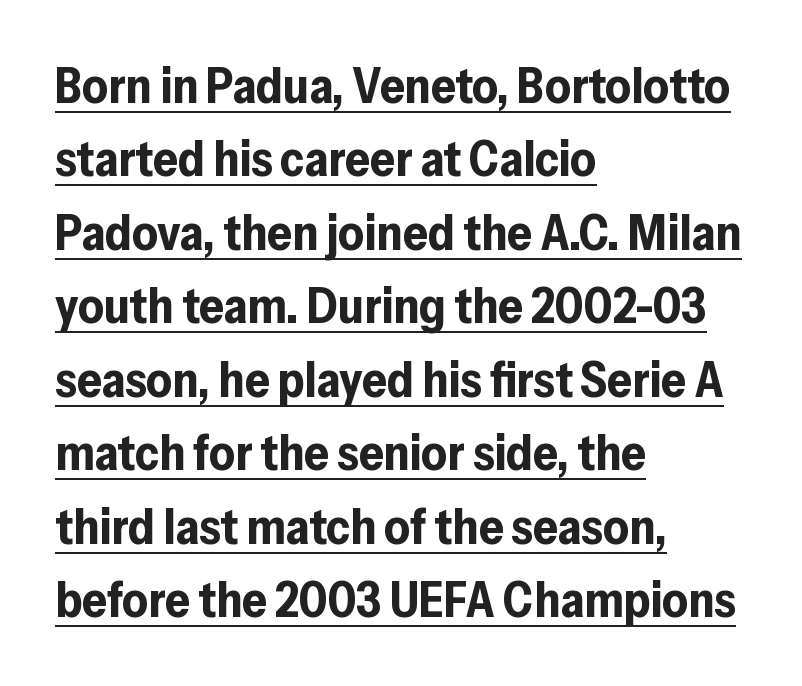
One-word summary of the alignment: left. Vertical strokes here are truly vertical. No feet cap the strokes, marking this as sans-serif type. The string is rendered with underlining switched on. A typesetter would call this proportional, since set widths differ per character.
